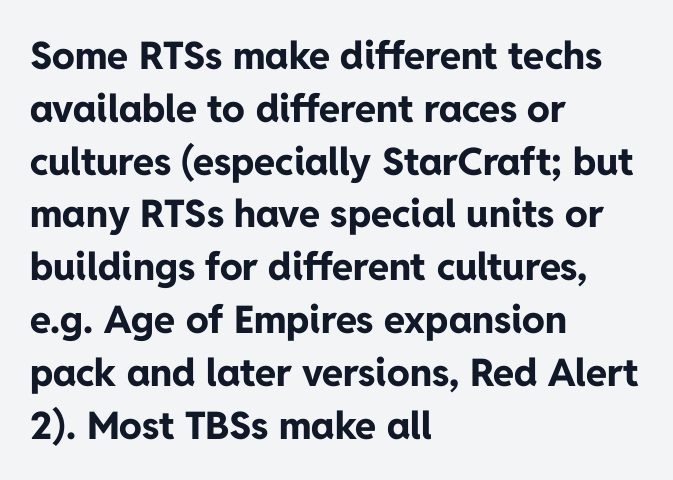
The image shows 38 px bold sans-serif type, upright; set left-aligned, normal line spacing (1.39x), normal letter spacing, not underlined; low stroke contrast and a medium x-height.
